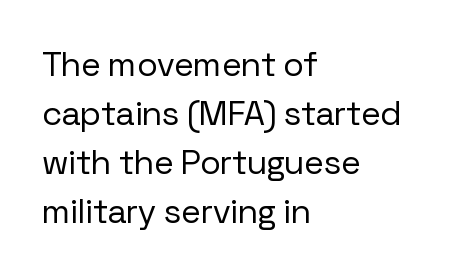
Only glyphs here, with clear space below each row. This reads as an unemphasized weight, regular at the heaviest. The typography opts for an upright posture over an oblique one. You could not count columns in this text — the font is proportionally spaced. The rows are spaced the way most documents space them. Each word holds together tightly as a unit, with standard inter-letter gaps.
